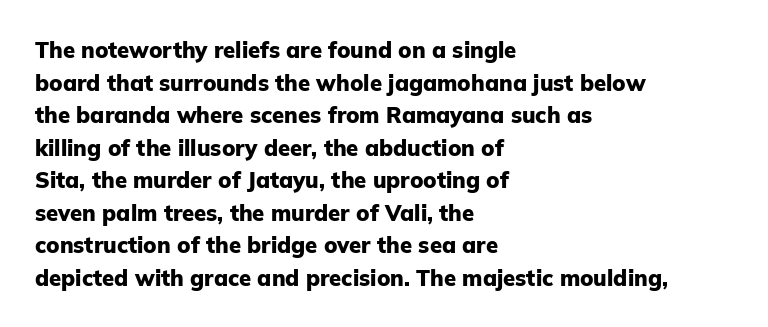
The image shows 22 px bold type, upright; set left-aligned, normal line spacing (1.48x), normal letter spacing, not underlined.
